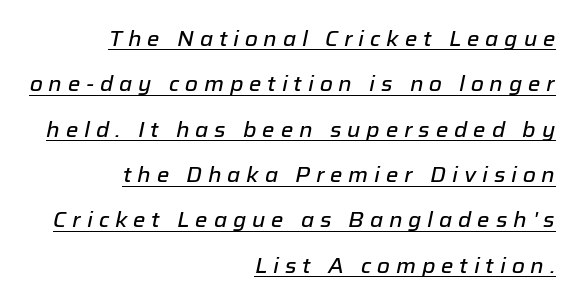
{"italic": "yes", "lean": "right", "slant_degrees": 12, "underline": "yes", "align": "right", "line_spacing": "loose", "line_spacing_ratio": 2.16, "letter_spacing": "wide", "letter_spacing_em": 0.28, "glyph_px": 21}
